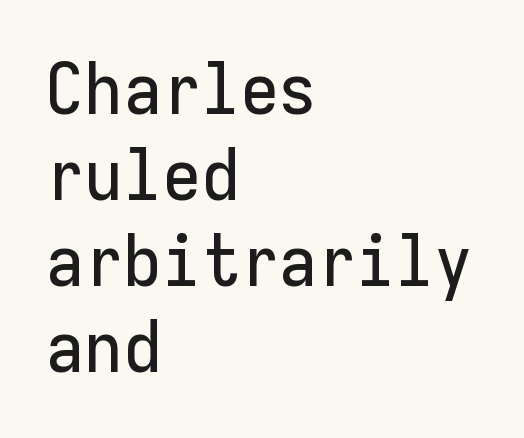
Q: Is the text italic (slanted)? A: No, it is upright.
Q: Is the typeface a serif or a sans-serif typeface? A: Sans-serif.
Q: Is the text underlined? A: No.
Q: How is the paragraph aligned? A: Left-aligned.
Q: Is the spacing between letters normal or unusually wide? A: Normal.
Q: Width (condensed, normal, or wide)? A: Normal.
Q: Stroke contrast? A: Low.
Q: x-height? A: Medium.
Q: Monospaced? A: Yes.
